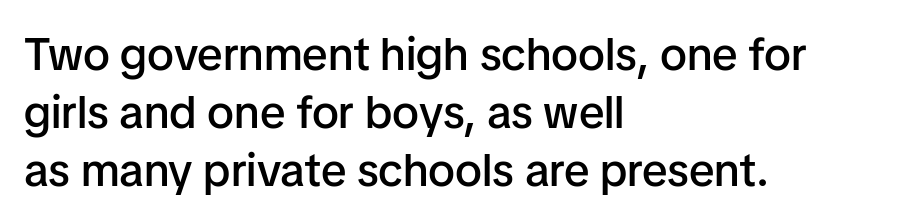
The image shows 46 px semibold sans-serif type, upright; set left-aligned, normal line spacing (1.26x), normal letter spacing, not underlined; low stroke contrast and a medium x-height.
